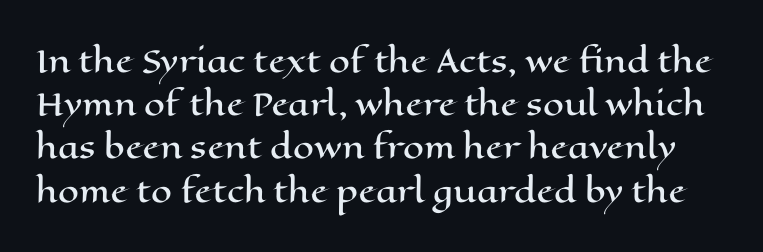
{"italic": "no", "width": "wide", "stroke_contrast": "high", "x_height": "medium", "monospaced": "no", "underline": "no", "line_spacing": "normal", "line_spacing_ratio": 1.44, "letter_spacing": "normal", "letter_spacing_em": 0.0, "glyph_px": 30}
